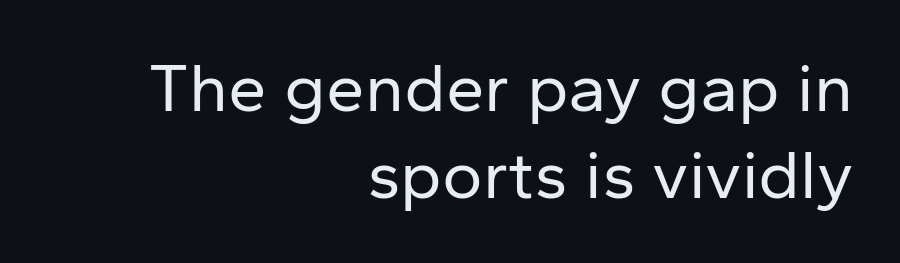
The image shows 69 px regular-weight sans-serif type, upright; set right-aligned, normal line spacing (1.26x), normal letter spacing, not underlined; low stroke contrast and a medium x-height.
